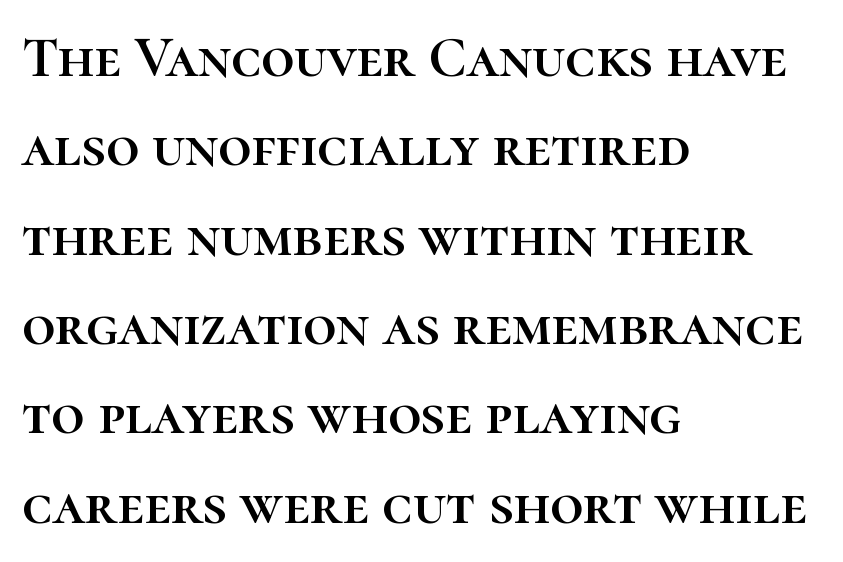
The image shows 58 px text type, upright; set left-aligned, normal line spacing (1.54x), normal letter spacing, not underlined; high stroke contrast and a medium x-height.
